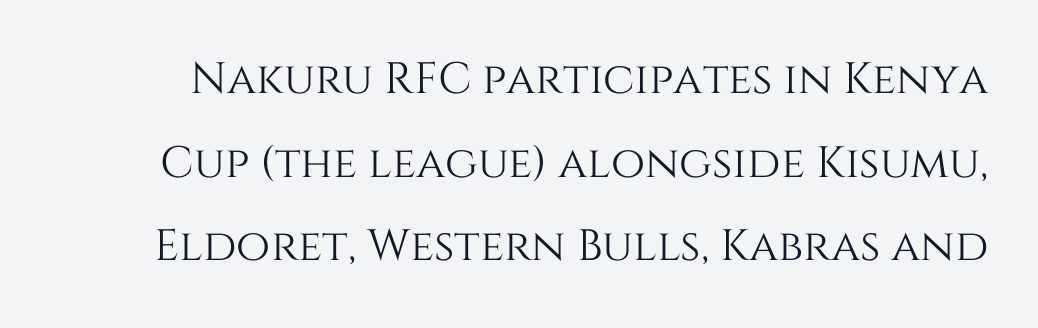
Line spacing here is loose. Do the characters align in a grid? No, the font is proportional. Vertical strokes here are truly vertical. Glyph-to-glyph distance matches everyday printed text. The glyphs are unaccompanied by any horizontal stroke below them.
